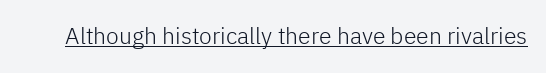
Students, observe the line beneath the letters — that is underlining. You can tell it's not italic because the verticals are truly vertical. Stems here are at most as thick as an everyday book face. Between one letter and the next there's only the usual sliver of space.
